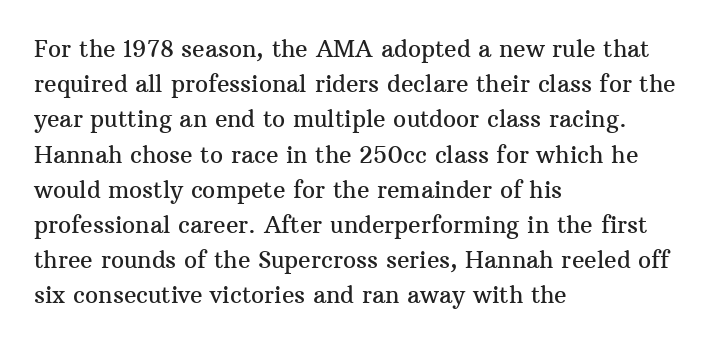
The image shows 23 px text type, upright; set left-aligned, normal line spacing (1.53x), normal letter spacing, not underlined.
